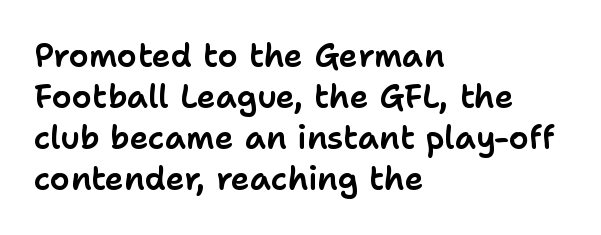
Reading down the block, your eye returns to a fixed left position each line. The rendering shows plain stroke endings on the letterforms — a sans-serif design. The passage shown is typed in a proportional face where columns would drift. It's the straight-up-and-down kind of type.
